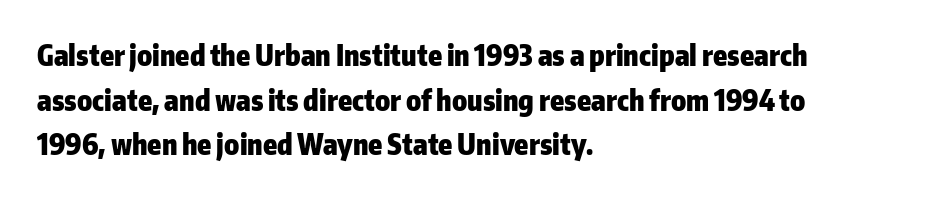
{"serif": "no", "italic": "no", "bold": "yes", "weight": "heavy", "width": "normal", "stroke_contrast": "low", "x_height": "medium", "monospaced": "no", "underline": "no", "align": "left", "line_spacing": "normal", "line_spacing_ratio": 1.59, "letter_spacing": "normal", "letter_spacing_em": 0.0, "glyph_px": 28}
